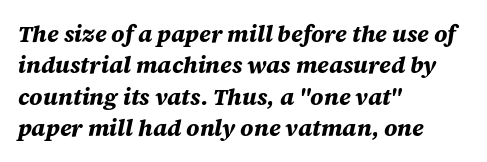
The horizontal fit of the characters is conventional and even. This is heavy type, rendered in bold. This rendering uses left alignment, leaving the right contour irregular. The string is rendered with underlining switched off. Regular leading. The font's italic variant was chosen for this text.
